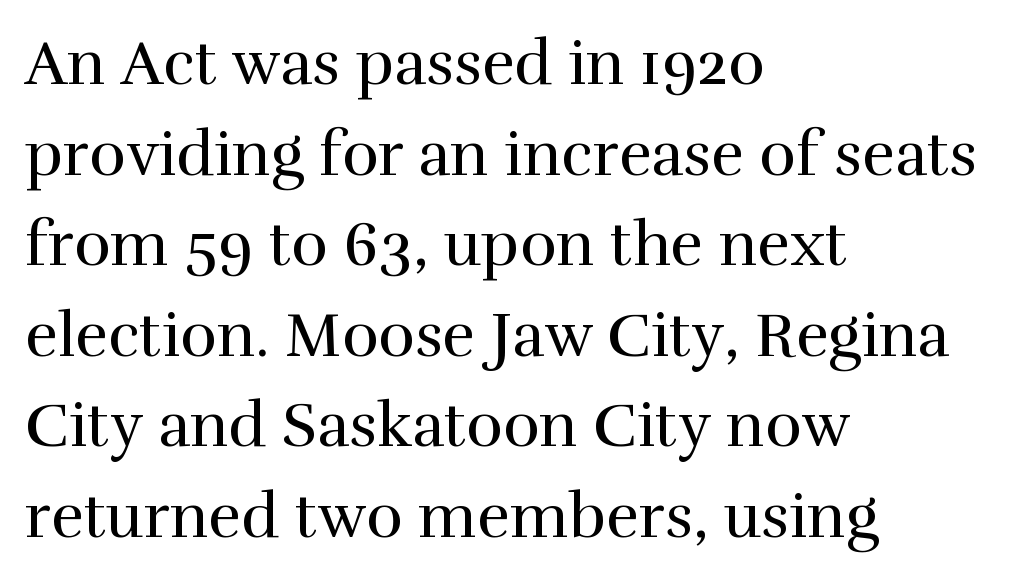
{"serif": "yes", "italic": "no", "bold": "no", "weight": "regular", "width": "normal", "stroke_contrast": "high", "x_height": "medium", "monospaced": "no", "underline": "no", "align": "left", "line_spacing": "normal", "line_spacing_ratio": 1.46, "letter_spacing": "normal", "letter_spacing_em": 0.0, "glyph_px": 62}
